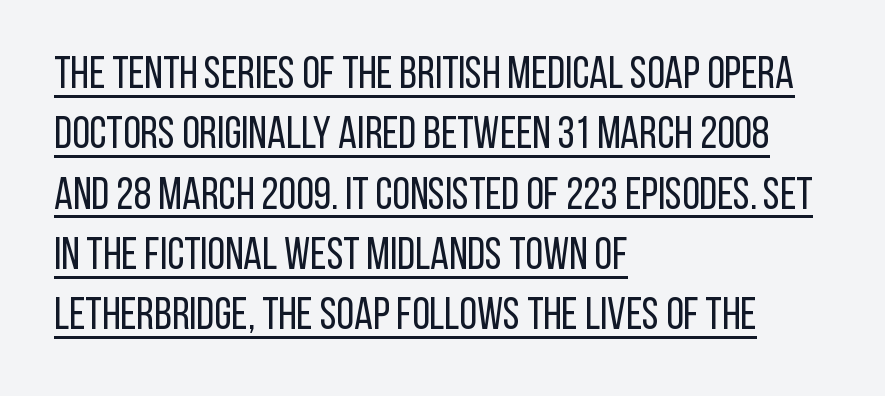
Q: Is the text bold? A: No.
Q: Is the text italic (slanted)? A: No, it is upright.
Q: Is the typeface a serif or a sans-serif typeface? A: Sans-serif.
Q: Is the text underlined? A: Yes.
Q: How is the paragraph aligned? A: Left-aligned.
Q: Is the spacing between letters normal or unusually wide? A: Normal.
Q: Is the spacing between lines tight, normal or loose? A: Normal.
Q: Width (condensed, normal, or wide)? A: Condensed.
Q: Stroke contrast? A: Low.
Q: x-height? A: Large.
Q: Monospaced? A: No.
